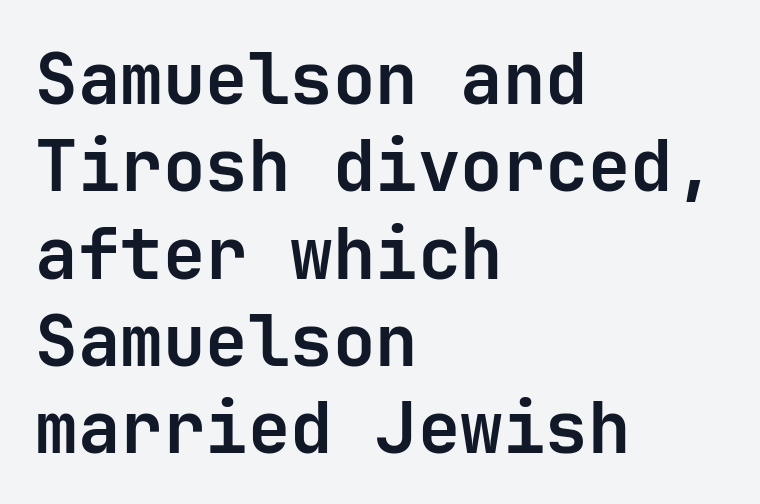
{"serif": "no", "italic": "no", "bold": "yes", "weight": "semibold", "width": "normal", "stroke_contrast": "low", "x_height": "medium", "underline": "no", "align": "left", "line_spacing_ratio": 1.23, "letter_spacing": "normal", "letter_spacing_em": 0.0, "glyph_px": 71}
